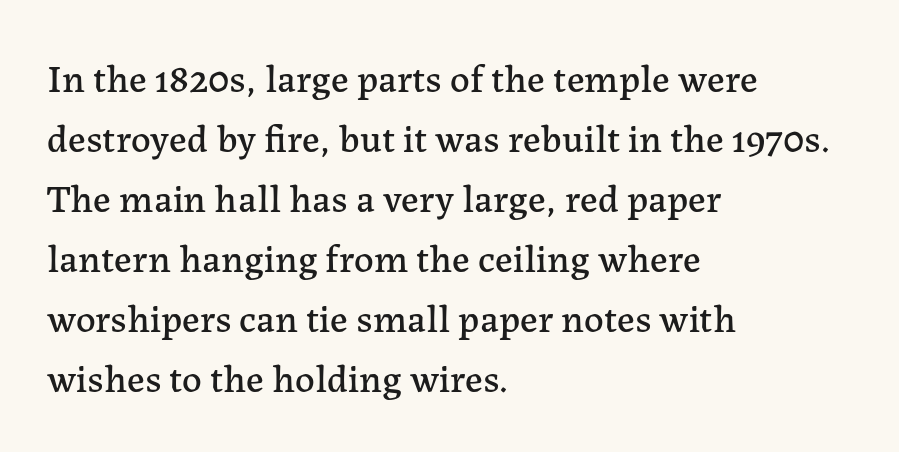
Q: Is the text italic (slanted)? A: No, it is upright.
Q: Is the typeface a serif or a sans-serif typeface? A: Serif.
Q: Is the text underlined? A: No.
Q: How is the paragraph aligned? A: Left-aligned.
Q: Is the spacing between letters normal or unusually wide? A: Normal.
Q: Is the spacing between lines tight, normal or loose? A: Normal.
Q: Width (condensed, normal, or wide)? A: Normal.
Q: Stroke contrast? A: Low.
Q: x-height? A: Medium.
Q: Monospaced? A: No.
